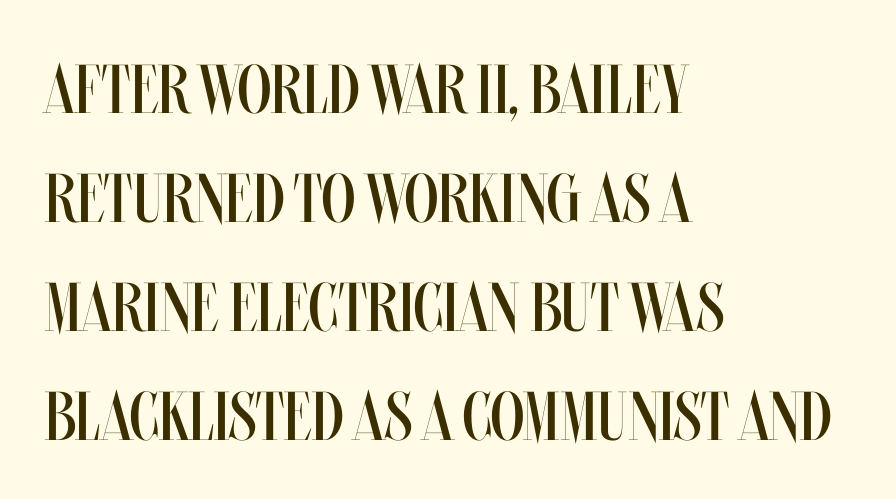
The face used here is proportionally spaced, like ordinary book or web type. In terms of leading, this rendering sits right in the middle. The rendering keeps characters at their native spacing. One-word summary of the alignment: left. The typesetting does not lean heavy: it is not bold. The area under the type is left untouched.
